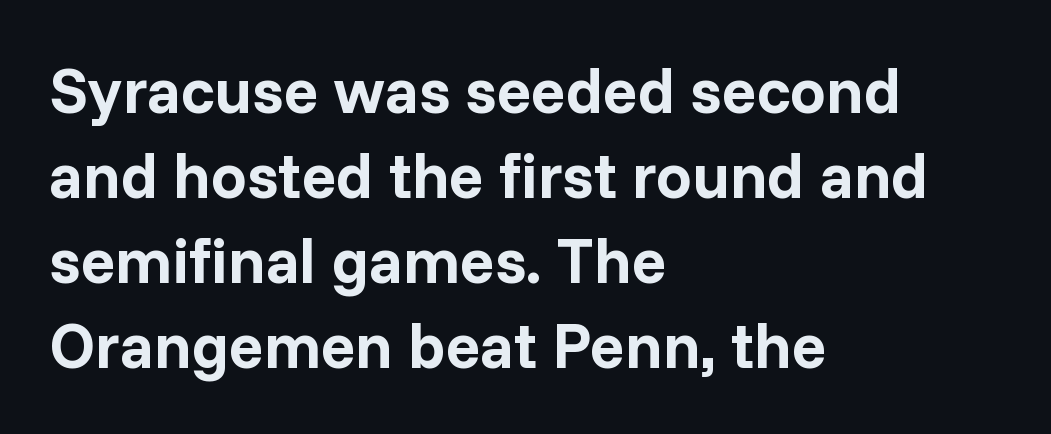
The image shows 64 px bold sans-serif type, upright; set left-aligned, normal line spacing (1.33x), normal letter spacing, not underlined; low stroke contrast and a medium x-height.
